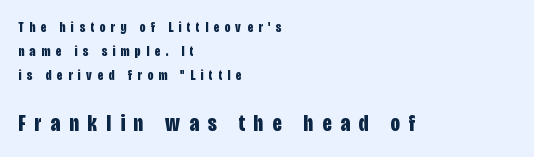
Q: Is the text bold? A: Yes.
Q: Is the text italic (slanted)? A: No, it is upright.
Q: Is the text underlined? A: No.
Q: How is the paragraph aligned? A: Left-aligned.
Q: Is the spacing between letters normal or unusually wide? A: Unusually wide.
Q: Which block of text is set in a larger size, the first (top) or the second (bottom)? A: The second (bottom) one.
